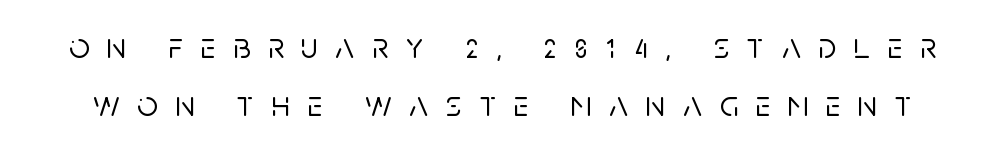
Is there much room between lines? A standard amount, neither cramped nor airy. Honestly, there is no underline to notice here at all. What stands out about the letter spacing? Its width — letters are far apart. The letters stand straight up with perfectly vertical stems.
